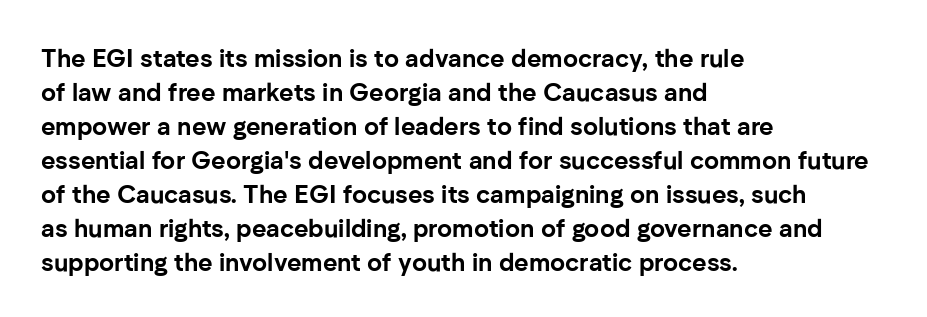
{"italic": "no", "bold": "yes", "underline": "no", "align": "left", "line_spacing": "normal", "line_spacing_ratio": 1.36, "letter_spacing": "normal", "letter_spacing_em": 0.0, "glyph_px": 25}
